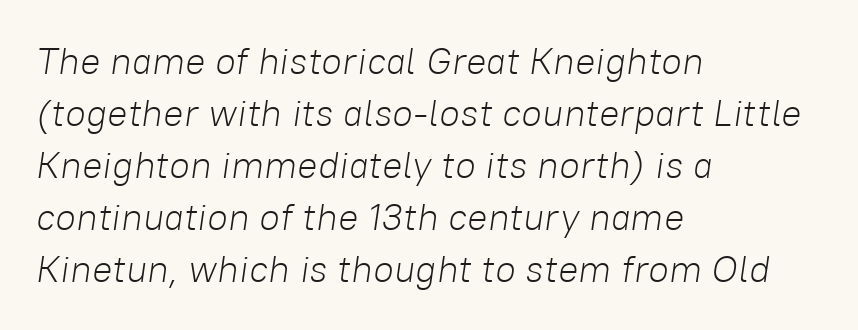
The lettering tilts uniformly, giving the passage an italic look. Clear beneath every line of the passage. Is the block centered? No — it sits flush against the left margin. The space between consecutive lines is moderate.
